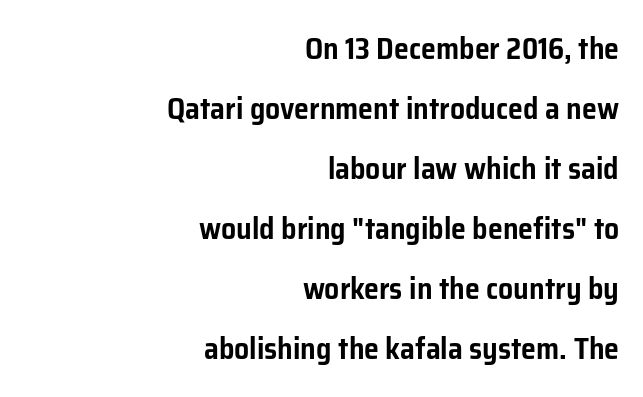
Q: Is the text italic (slanted)? A: No, it is upright.
Q: Is the typeface a serif or a sans-serif typeface? A: Sans-serif.
Q: Is the text underlined? A: No.
Q: How is the paragraph aligned? A: Right-aligned.
Q: Is the spacing between letters normal or unusually wide? A: Normal.
Q: Is the spacing between lines tight, normal or loose? A: Loose.
Q: Width (condensed, normal, or wide)? A: Normal.
Q: Stroke contrast? A: Low.
Q: x-height? A: Medium.
Q: Monospaced? A: No.
